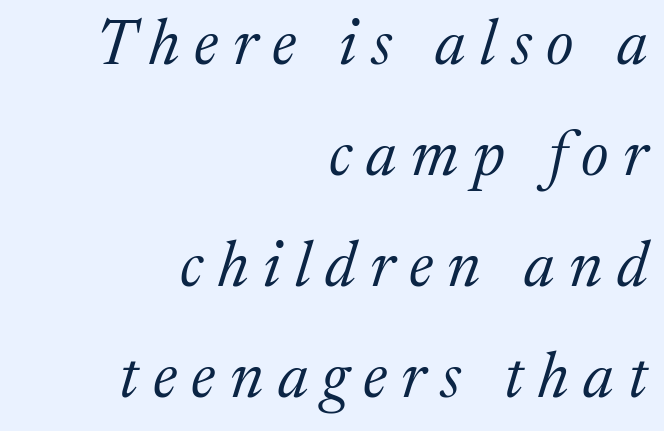
{"serif": "yes", "italic": "yes", "lean": "right", "slant_degrees": 17, "bold": "no", "weight": "regular", "width": "normal", "stroke_contrast": "medium", "x_height": "medium", "monospaced": "no", "underline": "no", "align": "right", "line_spacing_ratio": 1.76, "letter_spacing": "wide", "letter_spacing_em": 0.23, "glyph_px": 63}
